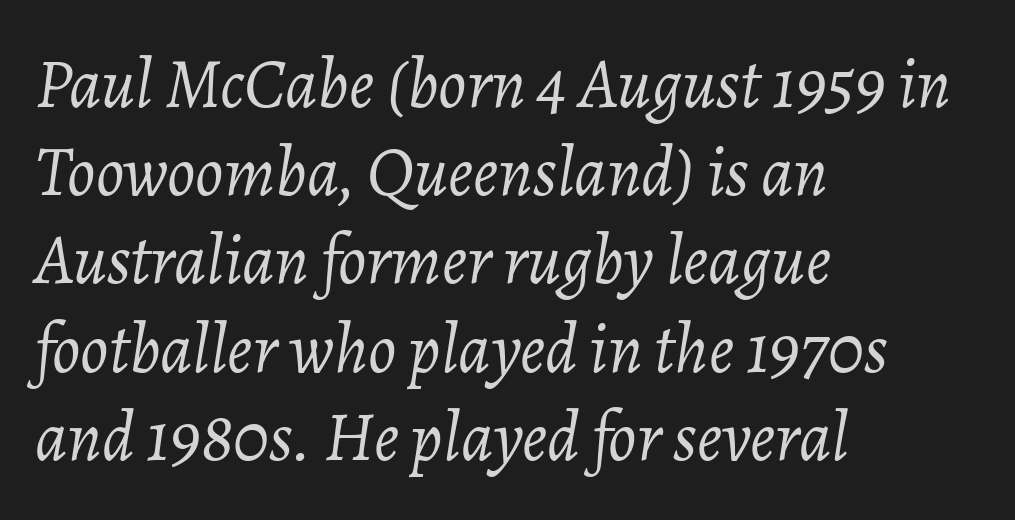
{"italic": "yes", "lean": "right", "slant_degrees": 7, "bold": "no", "weight": "light", "width": "normal", "stroke_contrast": "low", "x_height": "medium", "monospaced": "no", "underline": "no", "align": "left", "line_spacing": "normal", "line_spacing_ratio": 1.26, "letter_spacing": "normal", "letter_spacing_em": 0.0, "glyph_px": 70}
